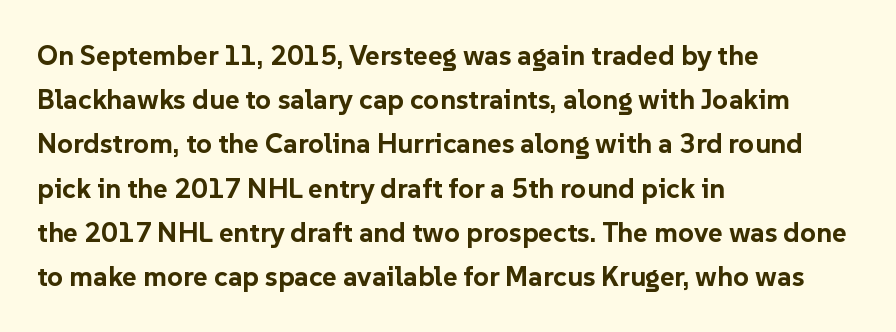
{"serif": "no", "italic": "no", "bold": "yes", "weight": "bold", "width": "normal", "stroke_contrast": "low", "x_height": "medium", "monospaced": "no", "underline": "no", "align": "left", "line_spacing": "normal", "line_spacing_ratio": 1.58, "letter_spacing": "normal", "letter_spacing_em": 0.0, "glyph_px": 28}
